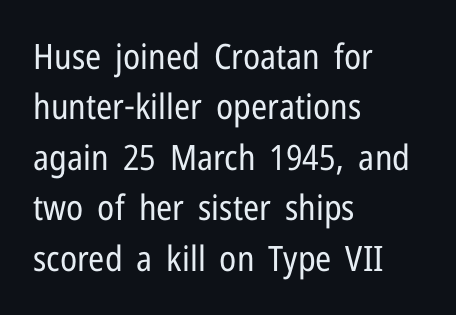
{"serif": "no", "italic": "no", "bold": "no", "weight": "regular", "width": "condensed", "stroke_contrast": "low", "x_height": "medium", "monospaced": "no", "underline": "no", "align": "left", "line_spacing": "normal", "line_spacing_ratio": 1.44, "letter_spacing": "normal", "letter_spacing_em": 0.0, "glyph_px": 35}
